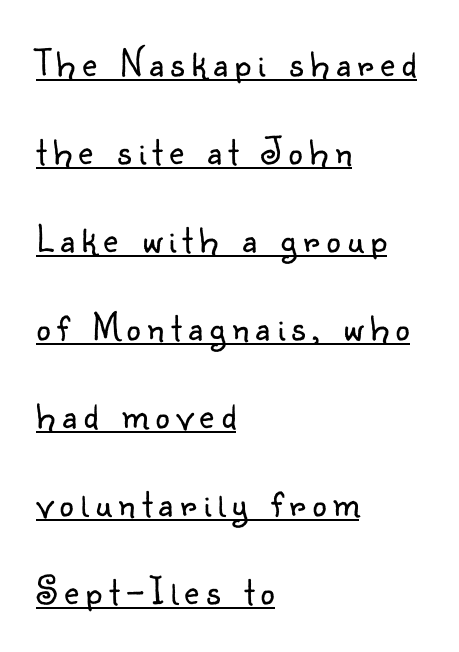
These lines stand farther apart than default settings would place them. Italic? Not at all — the glyphs are vertical. Is the block centered? No — it sits flush against the left margin. Vertical stems look standard width or narrower in stroke. Serifs: no, the terminals of the letterforms are clean. Looks like regular typesetting: each glyph gets only the width it needs.
